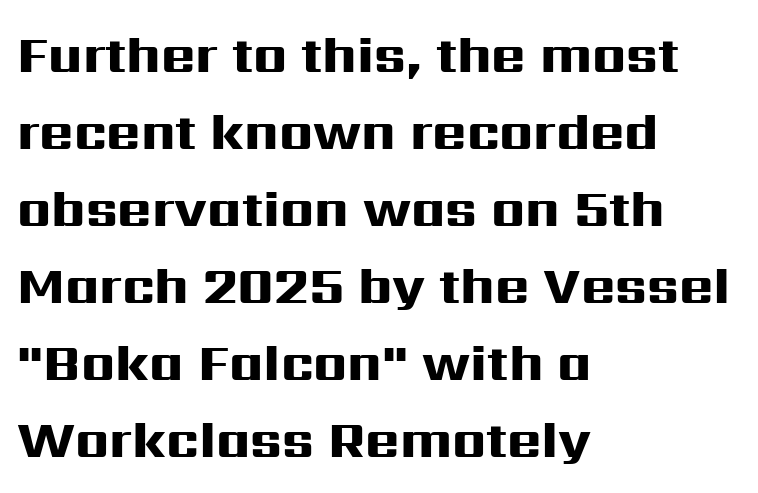
{"serif": "no", "italic": "no", "bold": "yes", "weight": "heavy", "width": "wide", "stroke_contrast": "high", "x_height": "medium", "monospaced": "no", "underline": "no", "align": "left", "line_spacing": "normal", "line_spacing_ratio": 1.48, "letter_spacing": "normal", "letter_spacing_em": 0.0, "glyph_px": 52}
